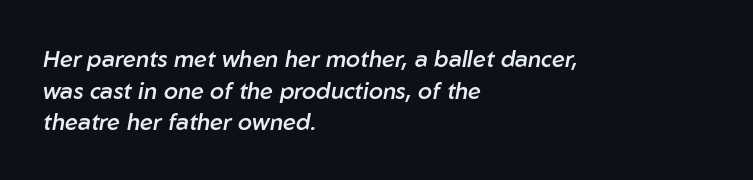
{"italic": "yes", "lean": "right", "slant_degrees": 10, "bold": "semi", "underline": "no", "align": "left", "line_spacing": "normal", "line_spacing_ratio": 1.38, "letter_spacing": "normal", "letter_spacing_em": 0.0, "glyph_px": 23}
